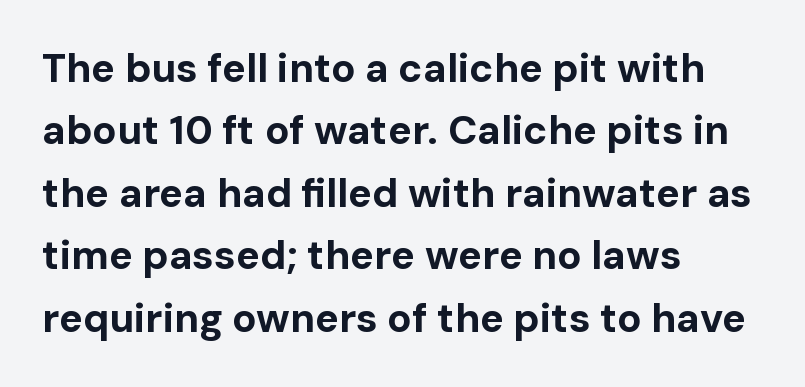
{"serif": "no", "italic": "no", "bold": "yes", "weight": "bold", "width": "normal", "stroke_contrast": "low", "x_height": "medium", "monospaced": "no", "underline": "no", "align": "left", "line_spacing": "normal", "line_spacing_ratio": 1.56, "letter_spacing": "normal", "letter_spacing_em": 0.0, "glyph_px": 40}
